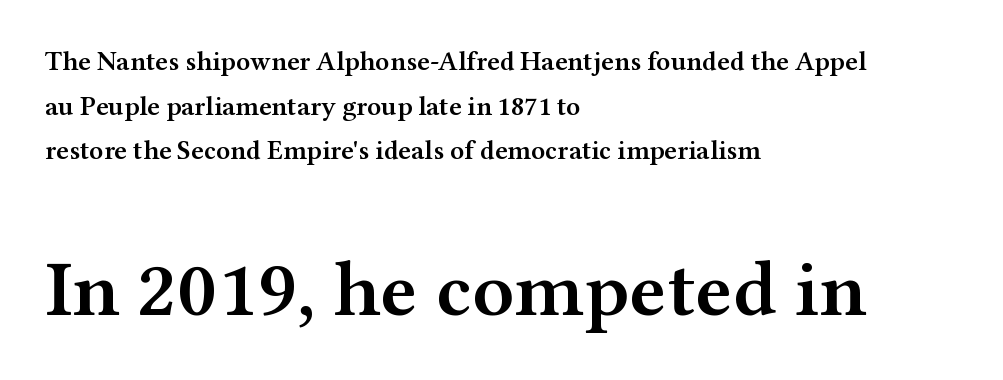
{"serif": "yes", "italic": "no", "bold": "semi", "weight": "semibold", "width": "wide", "stroke_contrast": "medium", "x_height": "medium", "monospaced": "no", "underline": "no", "align": "left", "line_spacing": "normal", "line_spacing_ratio": 1.65, "letter_spacing": "normal", "letter_spacing_em": 0.0, "larger_block": "second", "size_ratio": 2.96, "glyph_px": 80}
